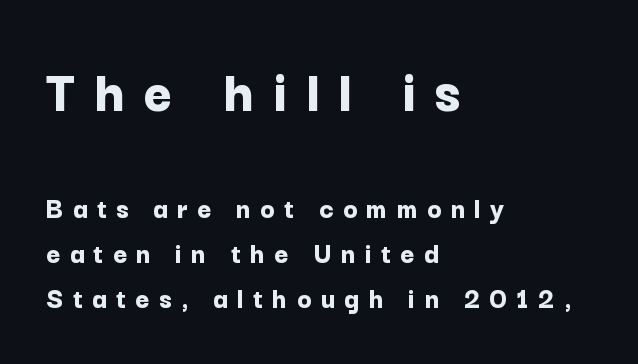
Baseline-to-baseline distance is the conventional proportion of letter height. Think of a printed novel: that variable character pitch is what you see here. A typesetter would label this face a sans. Caption: bold face, heavy strokes. The passage is arranged the way most books set body copy — flush left. Has an underline been added? It has not.
